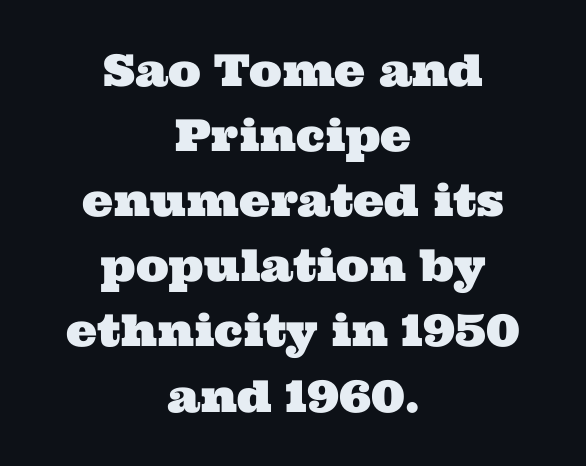
Short and long lines alike share a common midpoint. The gap between lines stays unmarked. These lines are composed in type with serifs. In terms of leading, this rendering sits right in the middle.
